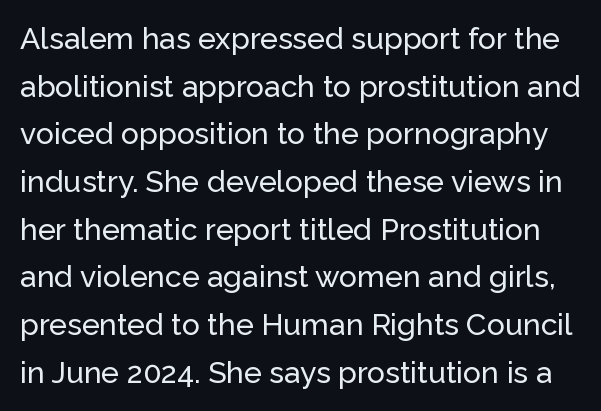
{"serif": "no", "italic": "no", "width": "normal", "stroke_contrast": "low", "x_height": "medium", "monospaced": "no", "underline": "no", "line_spacing": "normal", "line_spacing_ratio": 1.59, "letter_spacing": "normal", "letter_spacing_em": 0.0, "glyph_px": 30}
